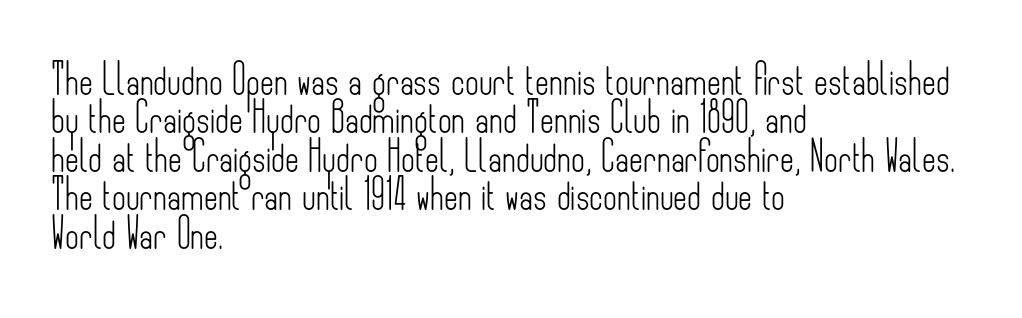
Check the space under the baseline: it is left empty. On a weight scale, this lands at 450 or below. What stands out about the letter spacing? Nothing — it is the standard amount. Note the varied advance widths — an 'i' is clearly narrower than an 'm'.
